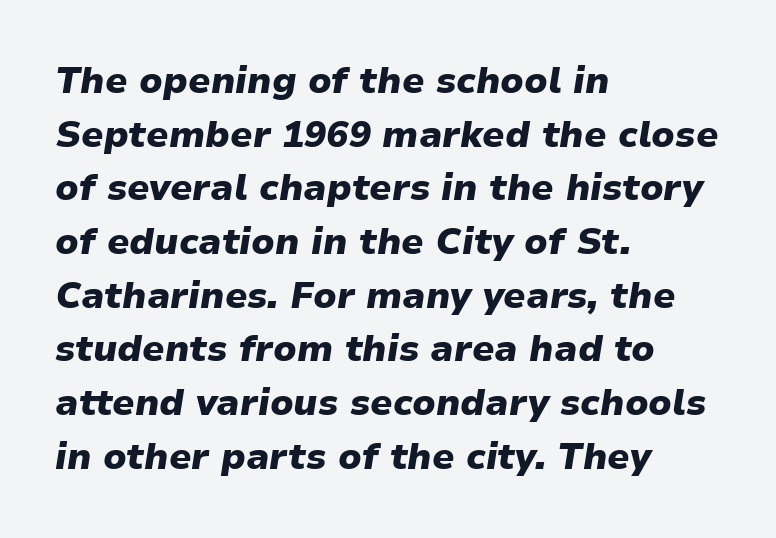
Is this a fixed-width face? No — the glyphs have proportional, varying widths. The typography opts for an oblique posture over an upright one. Look at the stroke-to-counter ratio: heavy, a bold. How would I describe the line gaps? Plain and ordinary.
